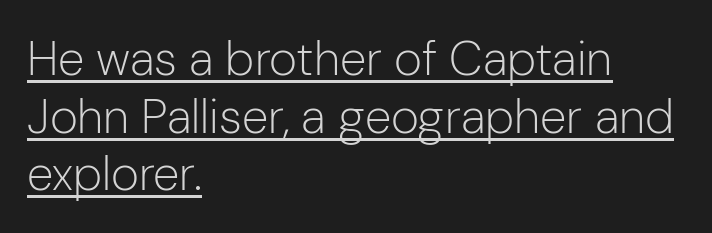
The image shows 48 px light sans-serif type, upright; set left-aligned, line spacing 1.2x, normal letter spacing, underlined; low stroke contrast and a medium x-height.
